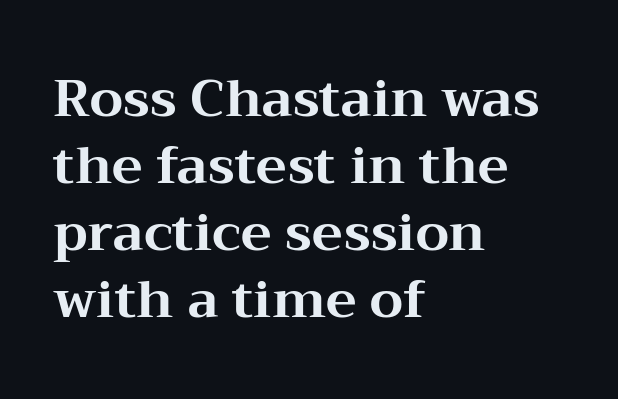
Proportional: the letters do not fall into vertical columns. Stroke terminals: seriffed. Leftover space on each line is placed entirely after the last word. Weight check: bold — yes, fully. Normally led — the rows are evenly, conventionally spaced.
